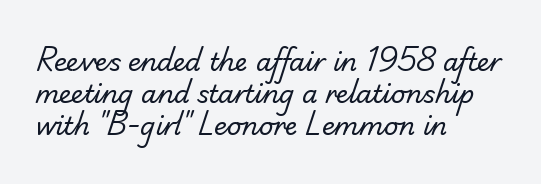
{"bold": "no", "underline": "no", "align": "left", "line_spacing": "normal", "line_spacing_ratio": 1.29, "letter_spacing": "normal", "letter_spacing_em": 0.0, "glyph_px": 25}
